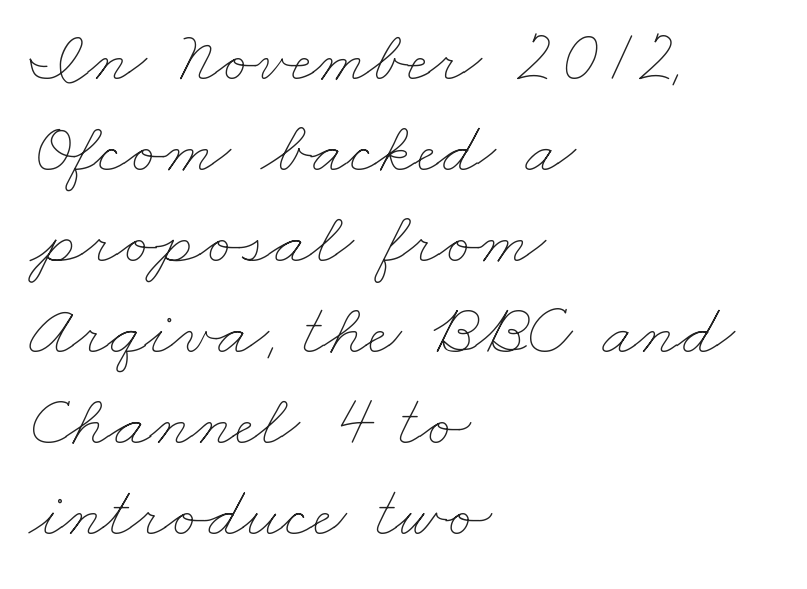
{"bold": "no", "weight": "thin", "width": "wide", "stroke_contrast": "low", "x_height": "small", "monospaced": "no", "underline": "no", "align": "left", "line_spacing_ratio": 1.23, "letter_spacing": "normal", "letter_spacing_em": 0.0, "glyph_px": 74}
